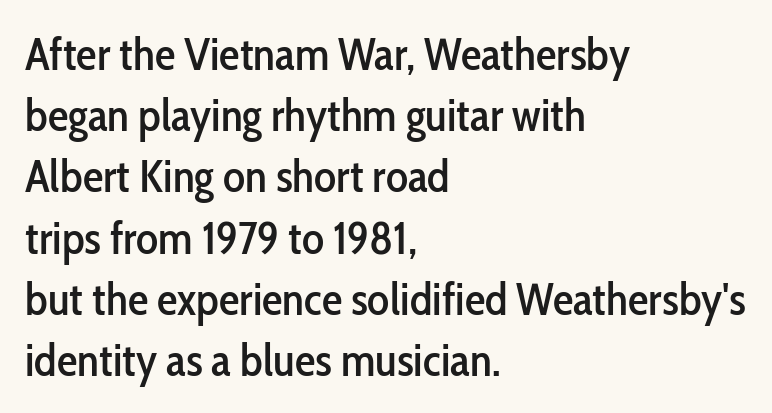
Q: Is the text italic (slanted)? A: No, it is upright.
Q: Is the typeface a serif or a sans-serif typeface? A: Sans-serif.
Q: Is the text underlined? A: No.
Q: How is the paragraph aligned? A: Left-aligned.
Q: Is the spacing between letters normal or unusually wide? A: Normal.
Q: Is the spacing between lines tight, normal or loose? A: Normal.
Q: Width (condensed, normal, or wide)? A: Condensed.
Q: Stroke contrast? A: Low.
Q: x-height? A: Medium.
Q: Monospaced? A: No.
